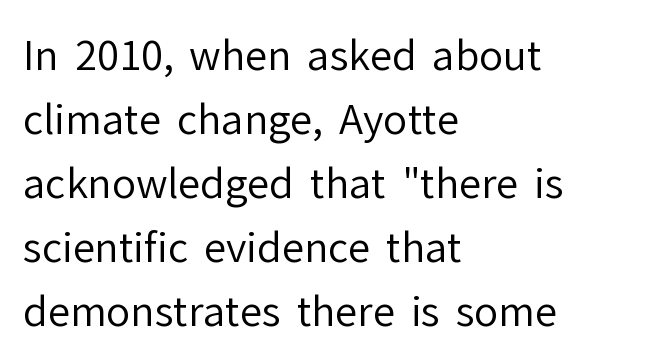
Q: Is the text bold? A: No.
Q: Is the text italic (slanted)? A: No, it is upright.
Q: Is the typeface a serif or a sans-serif typeface? A: Sans-serif.
Q: Is the text underlined? A: No.
Q: How is the paragraph aligned? A: Left-aligned.
Q: Is the spacing between letters normal or unusually wide? A: Normal.
Q: Is the spacing between lines tight, normal or loose? A: Normal.
Q: Width (condensed, normal, or wide)? A: Normal.
Q: Stroke contrast? A: Low.
Q: x-height? A: Medium.
Q: Monospaced? A: No.
